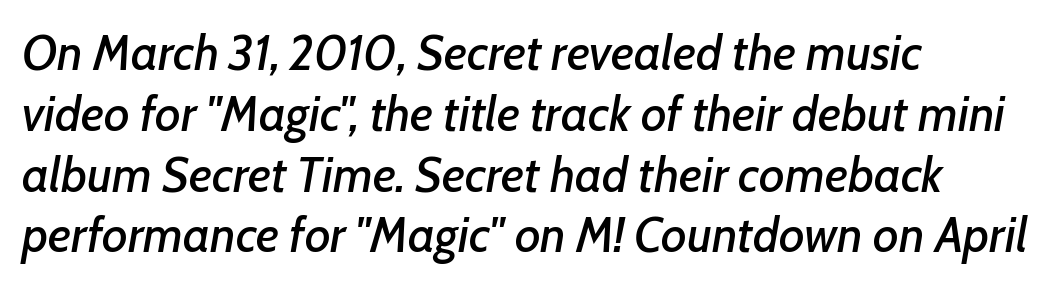
Q: Is the text italic (slanted)? A: Yes, it leans right by about 7 degrees.
Q: Is the text underlined? A: No.
Q: How is the paragraph aligned? A: Left-aligned.
Q: Is the spacing between letters normal or unusually wide? A: Normal.
Q: Width (condensed, normal, or wide)? A: Normal.
Q: Stroke contrast? A: Low.
Q: x-height? A: Medium.
Q: Monospaced? A: No.
